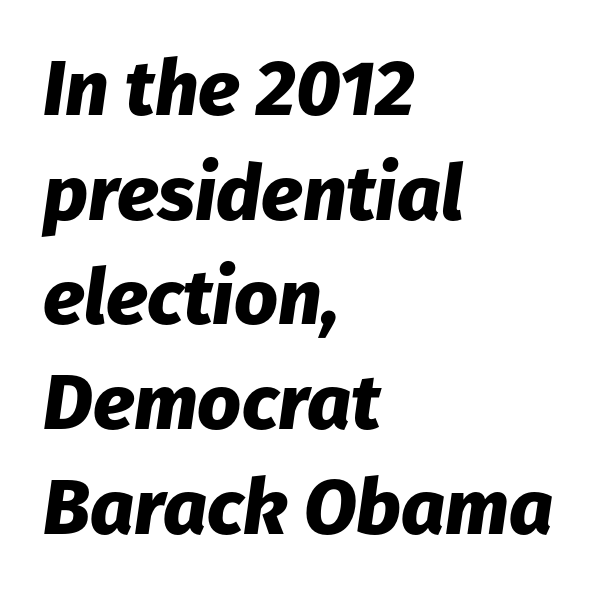
{"italic": "yes", "lean": "right", "slant_degrees": 8, "bold": "yes", "weight": "heavy", "width": "normal", "stroke_contrast": "low", "x_height": "medium", "monospaced": "no", "underline": "no", "align": "left", "line_spacing": "normal", "line_spacing_ratio": 1.36, "letter_spacing": "normal", "letter_spacing_em": 0.0, "glyph_px": 77}
